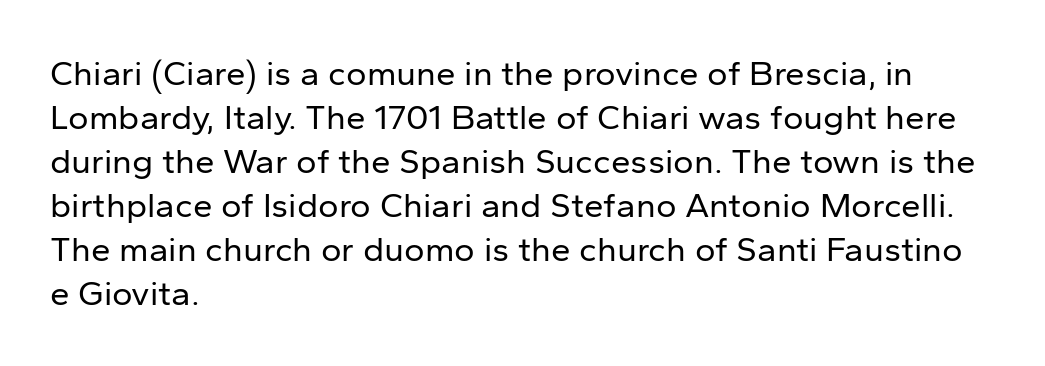
{"serif": "no", "italic": "no", "bold": "no", "weight": "regular", "width": "normal", "stroke_contrast": "low", "x_height": "medium", "monospaced": "no", "underline": "no", "align": "left", "line_spacing": "normal", "line_spacing_ratio": 1.26, "letter_spacing": "normal", "letter_spacing_em": 0.0, "glyph_px": 35}
